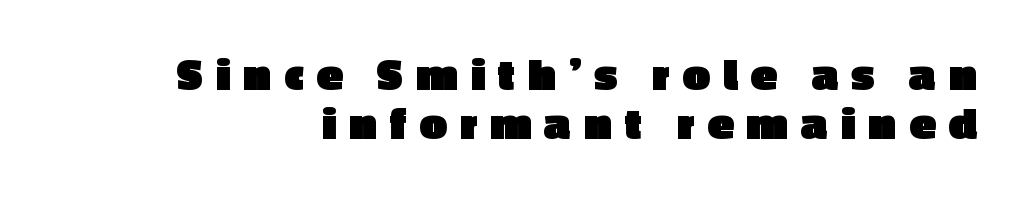
The image shows 48 px heavy sans-serif type, upright; set tight line spacing (1.02x), unusually wide letter spacing (+0.28 em), not underlined; a medium x-height.
